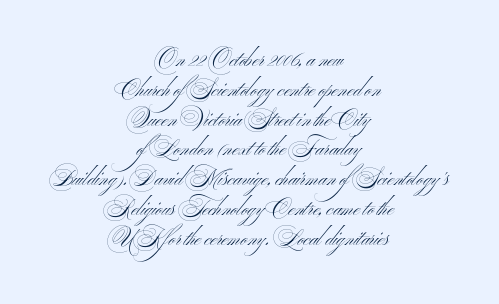
Q: Is the text bold? A: No.
Q: Is the text italic (slanted)? A: Yes.
Q: Is the text underlined? A: No.
Q: How is the paragraph aligned? A: Centered.
Q: Is the spacing between letters normal or unusually wide? A: Normal.
Q: Is the spacing between lines tight, normal or loose? A: Normal.
